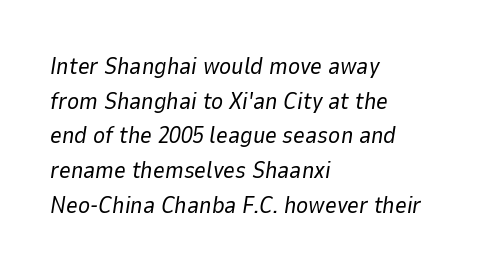
One-word summary of the alignment: left. Caption: standard tracking, unaltered. Students, observe: this is what conventionally led text looks like. Underlining? Definitely not there. Designer's note — italics engaged. Stems here are at most as thick as an everyday book face.
